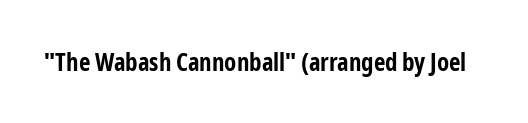
The image shows 25 px bold type, upright; set normal letter spacing, not underlined.
